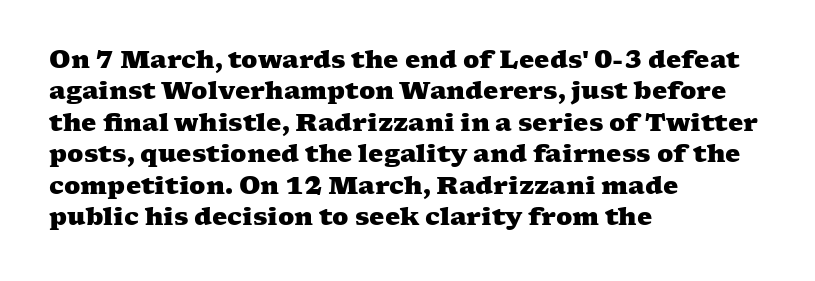
{"bold": "yes", "underline": "no", "align": "left", "line_spacing": "normal", "line_spacing_ratio": 1.31, "letter_spacing": "normal", "letter_spacing_em": 0.0, "glyph_px": 24}
